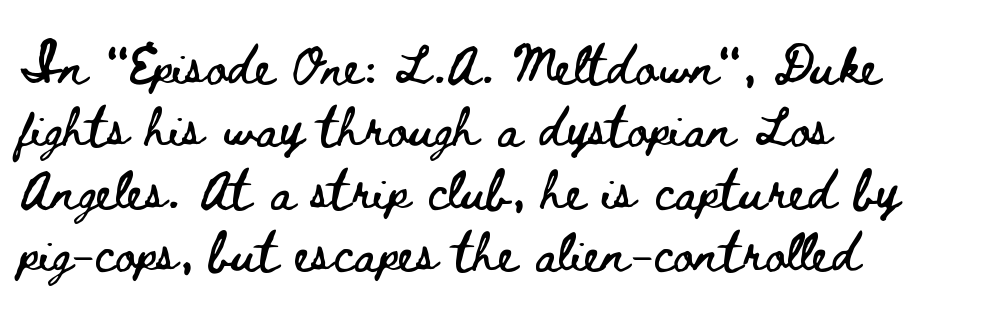
The image shows 39 px wide type; set left-aligned, normal line spacing (1.6x), normal letter spacing, not underlined; low stroke contrast and a small x-height.
